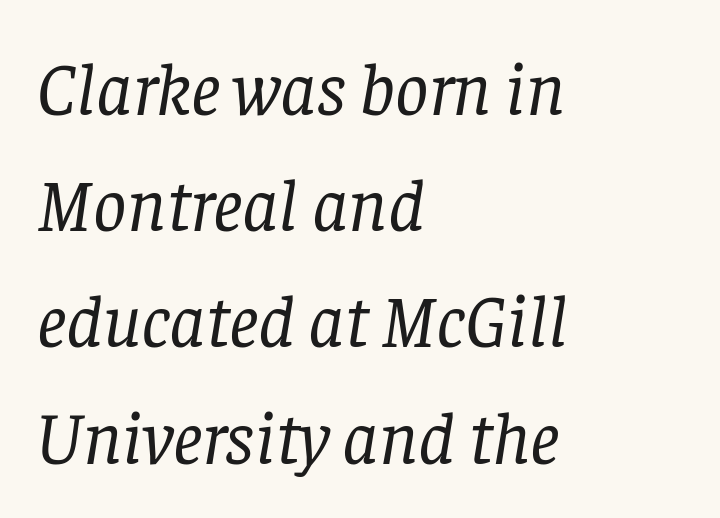
Q: Is the text bold? A: No.
Q: Is the text italic (slanted)? A: Yes, it leans right by about 8 degrees.
Q: Is the typeface a serif or a sans-serif typeface? A: Serif.
Q: Is the text underlined? A: No.
Q: How is the paragraph aligned? A: Left-aligned.
Q: Is the spacing between letters normal or unusually wide? A: Normal.
Q: Is the spacing between lines tight, normal or loose? A: Normal.
Q: Width (condensed, normal, or wide)? A: Normal.
Q: Stroke contrast? A: Low.
Q: x-height? A: Large.
Q: Monospaced? A: No.
